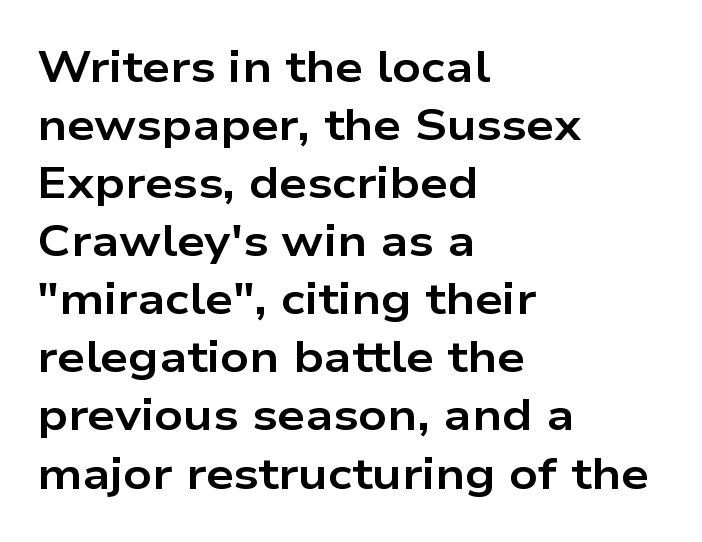
{"serif": "no", "italic": "no", "bold": "yes", "weight": "bold", "width": "wide", "stroke_contrast": "low", "x_height": "medium", "monospaced": "no", "underline": "no", "align": "left", "line_spacing": "normal", "line_spacing_ratio": 1.32, "letter_spacing": "normal", "letter_spacing_em": 0.0, "glyph_px": 44}
